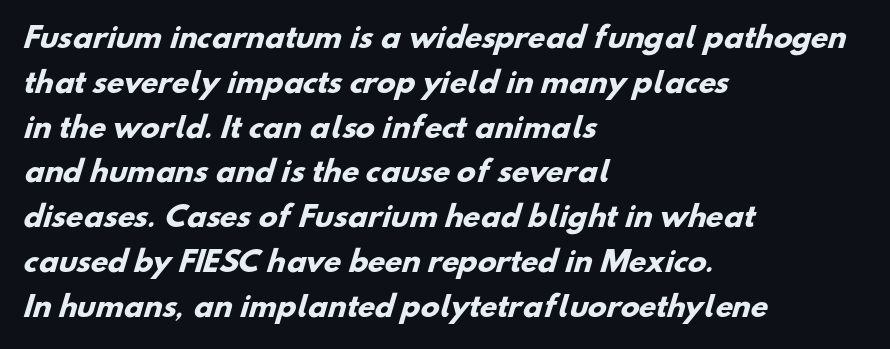
The image shows 28 px heavy sans-serif type; set left-aligned, normal line spacing (1.6x), normal letter spacing, not underlined; low stroke contrast and a small x-height.
